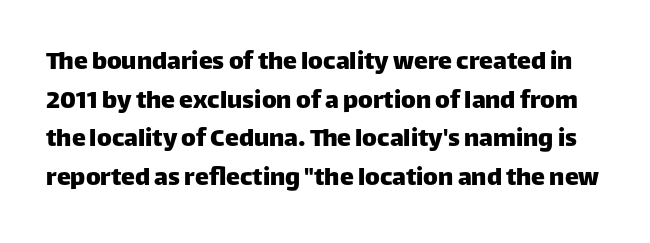
Q: Is the text italic (slanted)? A: No, it is upright.
Q: Is the typeface a serif or a sans-serif typeface? A: Sans-serif.
Q: Is the text underlined? A: No.
Q: Is the spacing between letters normal or unusually wide? A: Normal.
Q: Is the spacing between lines tight, normal or loose? A: Normal.
Q: Width (condensed, normal, or wide)? A: Normal.
Q: Stroke contrast? A: Low.
Q: x-height? A: Large.
Q: Monospaced? A: No.
